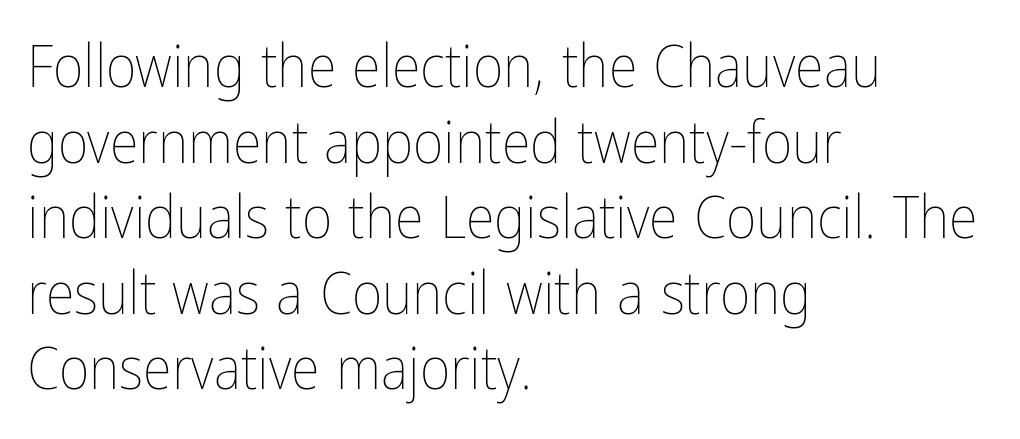
Horizontal alignment here is leftward, the default for most running prose. Each new line begins a customary step beneath the previous one. You could call the tracking neutral — neither tight nor loose. Honestly, there is no underline to notice here at all. Do the characters align in a grid? No, the font is proportional. Quick note: not italic, upright.
